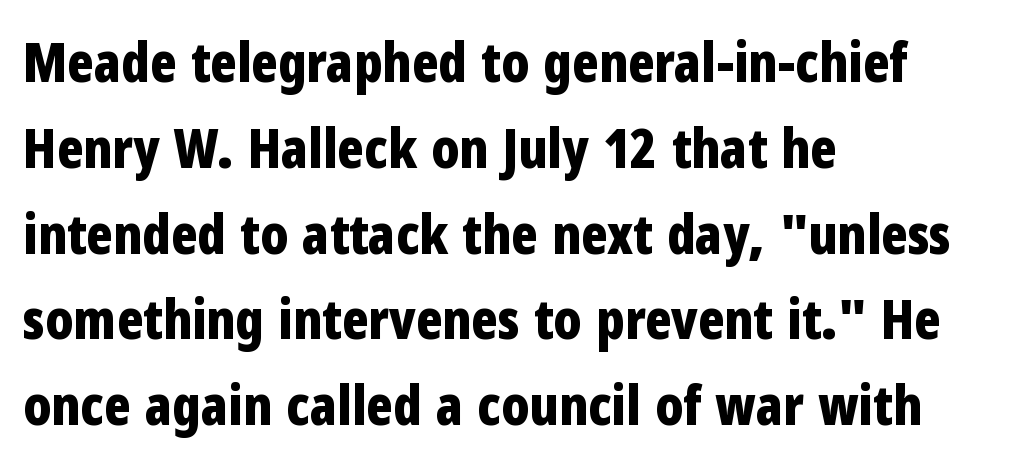
The image shows 55 px bold, condensed sans-serif type, upright; set left-aligned, normal line spacing (1.56x), normal letter spacing, not underlined; low stroke contrast and a medium x-height.
